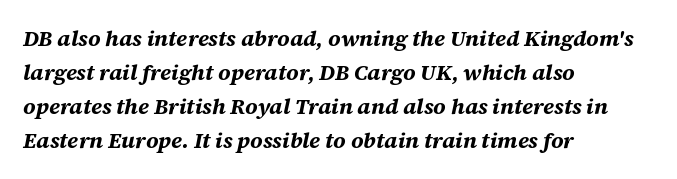
Q: Is the text bold? A: Yes.
Q: Is the text italic (slanted)? A: Yes, it leans right by about 12 degrees.
Q: Is the text underlined? A: No.
Q: How is the paragraph aligned? A: Left-aligned.
Q: Is the spacing between letters normal or unusually wide? A: Normal.
Q: Is the spacing between lines tight, normal or loose? A: Normal.
